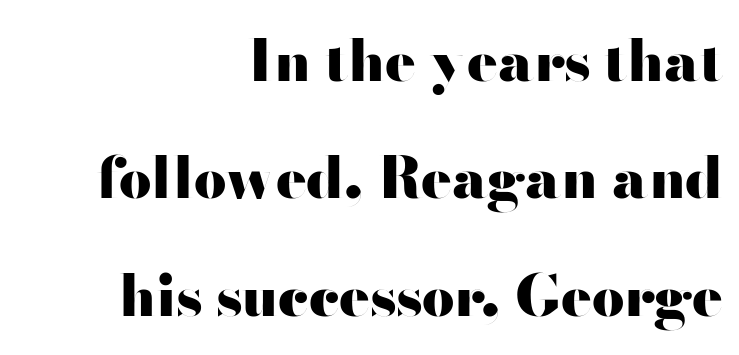
{"italic": "no", "bold": "yes", "weight": "heavy", "width": "wide", "stroke_contrast": "high", "x_height": "small", "monospaced": "no", "underline": "no", "align": "right", "line_spacing": "loose", "line_spacing_ratio": 2.06, "letter_spacing": "normal", "letter_spacing_em": 0.0, "glyph_px": 57}
